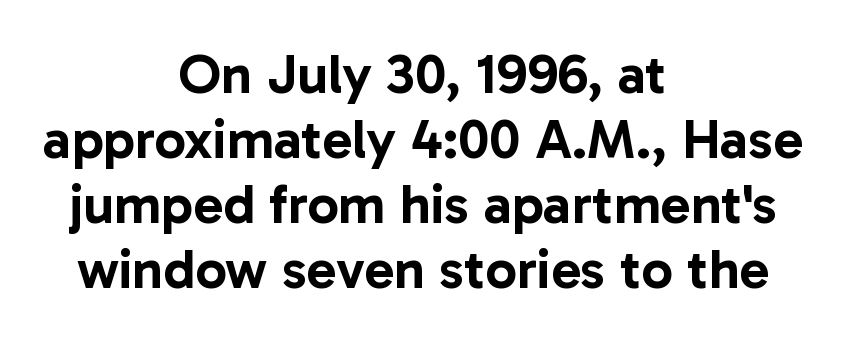
Inter-character spacing is left at the font's built-in metrics. The gap between lines stays unmarked. Character widths vary here, with narrow letters taking less room than wide ones. Is this a sans? Yes — the strokes have no serifs. The lettering stays uniformly vertical, giving the passage a roman look.
